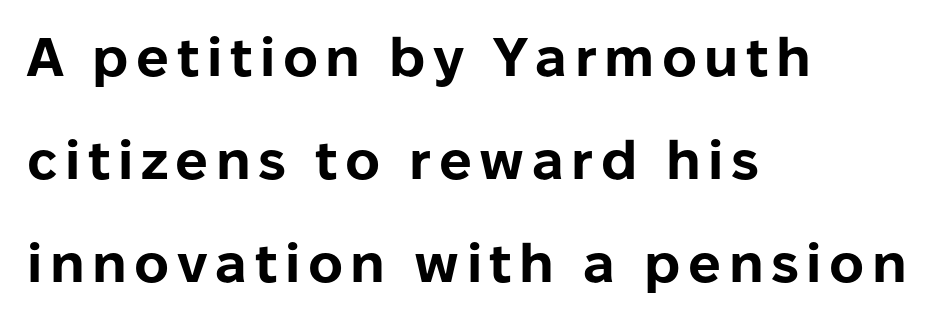
The image shows 54 px bold sans-serif type, upright; set left-aligned, loose line spacing (1.91x), not underlined; low stroke contrast and a medium x-height.
